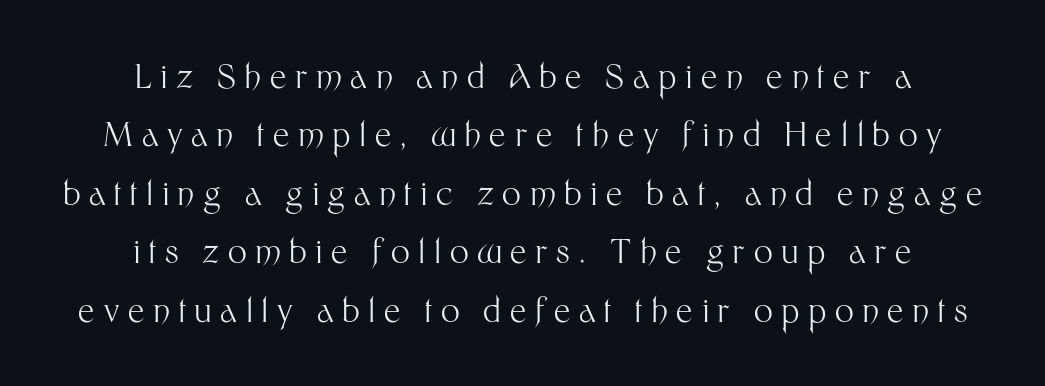
{"serif": "no", "italic": "no", "bold": "no", "weight": "light", "width": "normal", "stroke_contrast": "medium", "x_height": "medium", "monospaced": "no", "underline": "no", "align": "center", "line_spacing_ratio": 1.77, "letter_spacing": "wide", "letter_spacing_em": 0.26, "glyph_px": 33}
